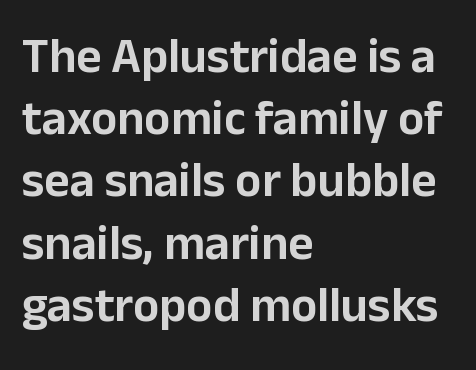
A typesetter would call this proportional, since set widths differ per character. Is the block centered? No — it sits flush against the left margin. In terms of letterform style, serifs are entirely absent. Interline gaps are of average width in this sample. Honestly, there is no underline to notice here at all. This is roman type, the default non-slanted kind.
